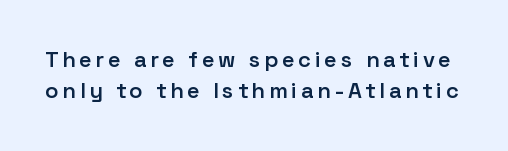
Underlining? Definitely not there. Moderately thickened strokes mark this as semibold type. This sample uses an upright cut, with every glyph sitting square on the baseline. Reading down the column, the eye jumps a familiar distance to each next line.
